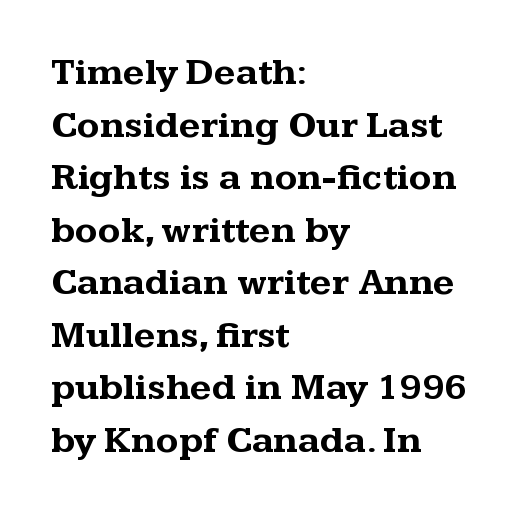
{"serif": "yes", "italic": "no", "bold": "yes", "weight": "bold", "width": "wide", "stroke_contrast": "medium", "x_height": "medium", "monospaced": "no", "underline": "no", "align": "left", "line_spacing": "normal", "line_spacing_ratio": 1.42, "letter_spacing": "normal", "letter_spacing_em": 0.0, "glyph_px": 37}
